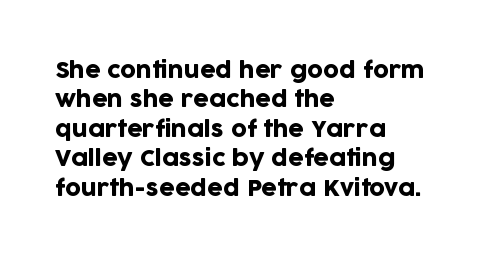
Reading down the block, your eye returns to a fixed left position each line. The type sits square on the baseline with zero lean. The space directly below the letters is spotless. Notice how descenders clear the ascenders below comfortably — that's standard leading. Each word holds together tightly as a unit, with standard inter-letter gaps.
